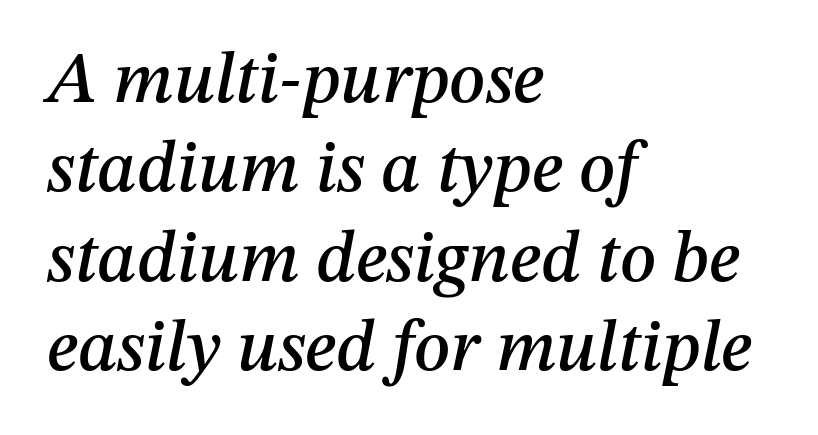
The image shows 72 px text type, italic (leaning right); set left-aligned, line spacing 1.24x, normal letter spacing, not underlined; medium stroke contrast and a medium x-height.
